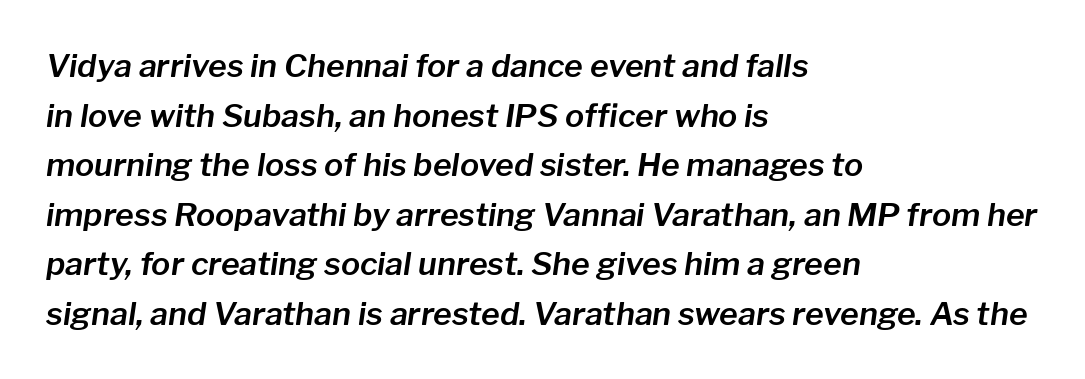
Yep, that's italic — everything's leaning. No extra tracking has been applied to these lines. Plain, unruled lines of type. One glance says typical: line gaps are just what's usual. The passage shown is typed in a proportional face where columns would drift. Alignment: flush left.
